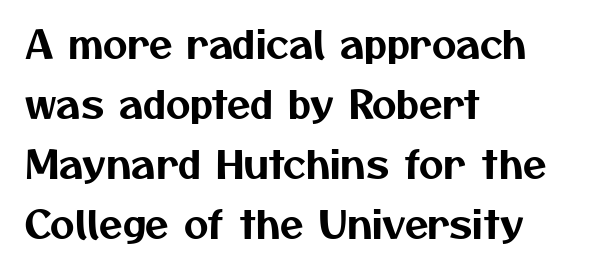
The image shows 38 px sans-serif type; set left-aligned, normal line spacing (1.58x), normal letter spacing, not underlined; medium stroke contrast and a medium x-height.
